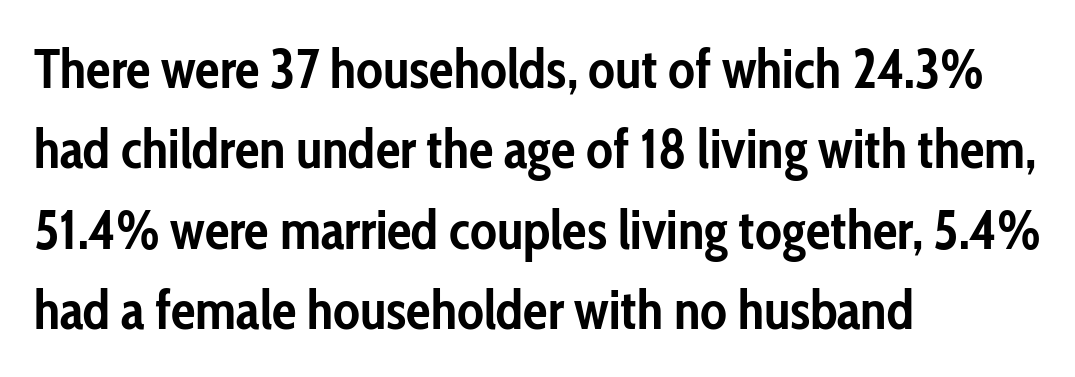
The designer went with a sans here, leaving each stem footless. Strokes here are thick enough to call this a true bold. In terms of leading, this rendering sits right in the middle. Is this a fixed-width face? No — the glyphs have proportional, varying widths.
